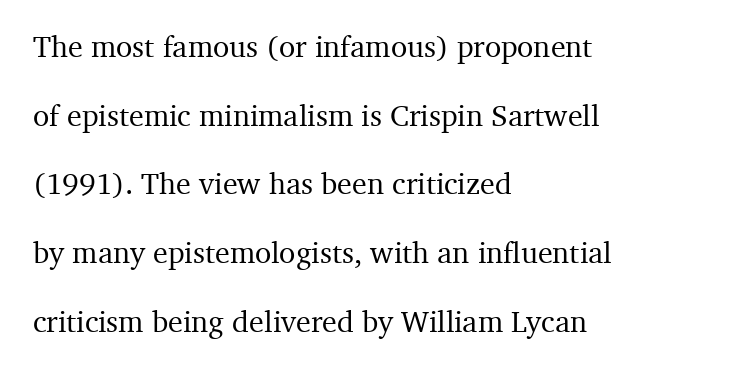
{"serif": "yes", "italic": "no", "width": "normal", "stroke_contrast": "medium", "x_height": "medium", "monospaced": "no", "underline": "no", "align": "left", "line_spacing": "loose", "line_spacing_ratio": 2.29, "letter_spacing": "normal", "letter_spacing_em": 0.0, "glyph_px": 30}
